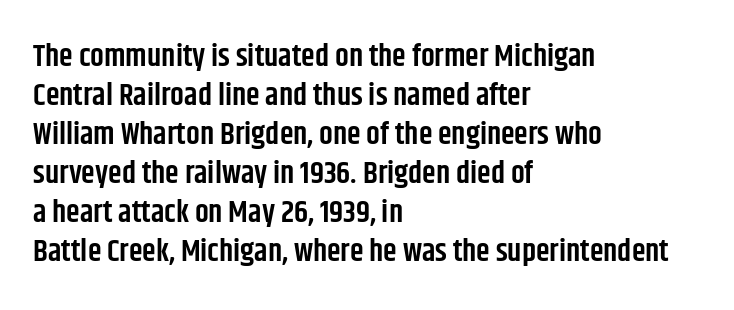
Look at the bottom of the vertical strokes: they stop flat, with no serifs. These lines keep a tight, regular rhythm from letter to letter. The lettering stays uniformly vertical, giving the passage a roman look. The rendering uses a moderate line-height, typical for paragraphs. Proportional: the letters do not fall into vertical columns. Descenders hang freely into open space.
